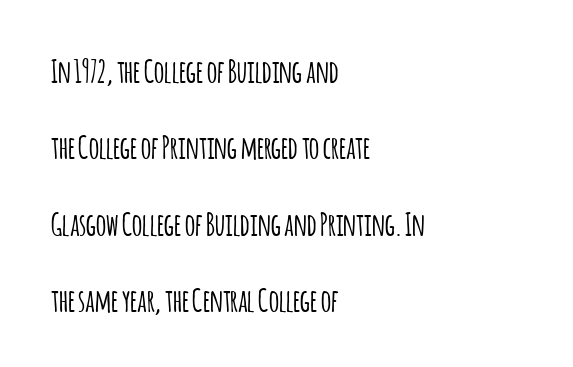
The image shows 32 px condensed sans-serif type, upright; set left-aligned, loose line spacing (2.39x), normal letter spacing, not underlined; low stroke contrast and a large x-height.
